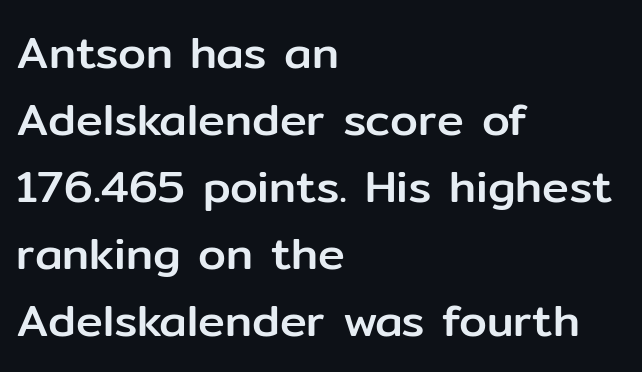
{"serif": "no", "italic": "no", "width": "normal", "stroke_contrast": "low", "x_height": "medium", "monospaced": "no", "underline": "no", "align": "left", "line_spacing": "normal", "line_spacing_ratio": 1.49, "letter_spacing": "normal", "letter_spacing_em": 0.0, "glyph_px": 45}
